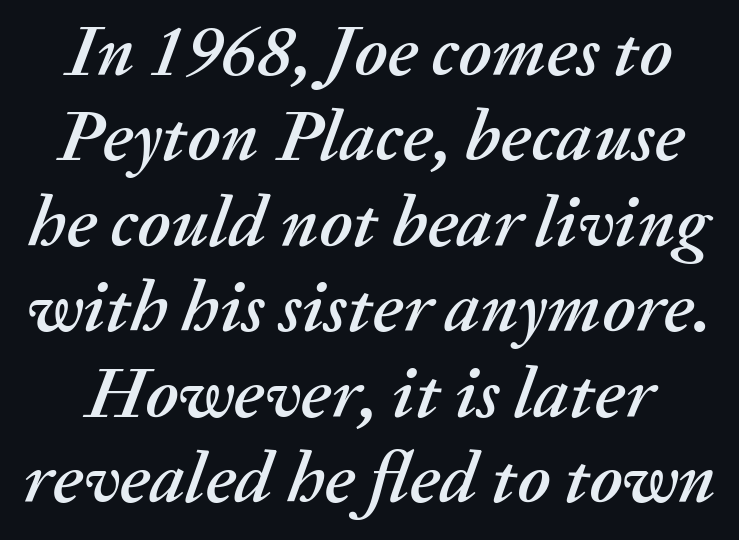
{"italic": "yes", "lean": "right", "slant_degrees": 20, "width": "normal", "stroke_contrast": "medium", "x_height": "medium", "monospaced": "no", "underline": "no", "line_spacing_ratio": 1.17, "letter_spacing": "normal", "letter_spacing_em": 0.0, "glyph_px": 73}
